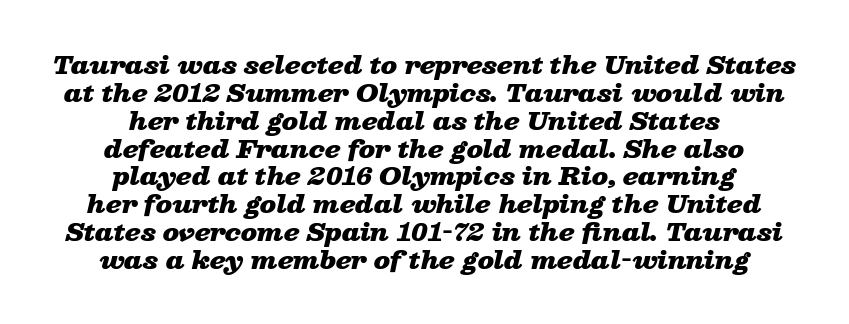
{"italic": "yes", "lean": "right", "slant_degrees": 13, "bold": "yes", "underline": "no", "align": "center", "line_spacing_ratio": 1.16, "letter_spacing": "normal", "letter_spacing_em": 0.0, "glyph_px": 24}
